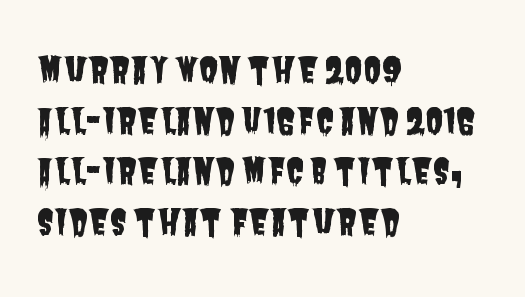
The image shows 35 px condensed sans-serif type; set left-aligned, normal line spacing (1.45x), normal letter spacing, not underlined; low stroke contrast and a large x-height.
